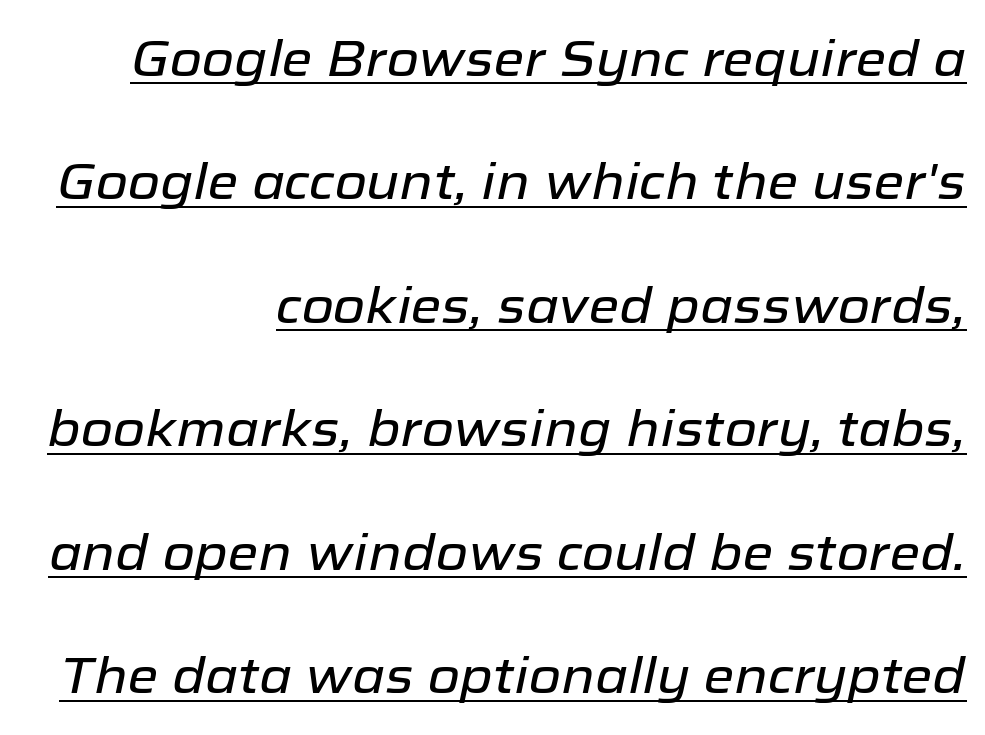
Horizontally, the lines are justified to the trailing edge only. Does a line run under the words? Yes, clearly. How are the letters spaced? Ordinarily, with no added tracking. Varying glyph widths throughout — classic text-font behaviour.
